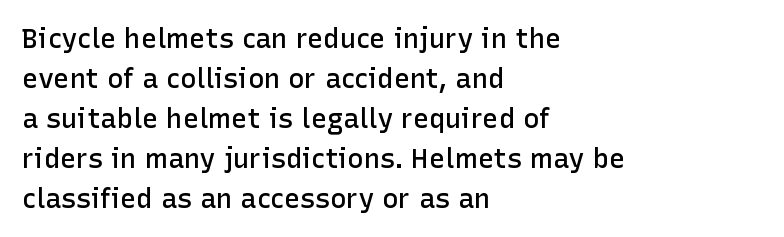
{"italic": "no", "bold": "semi", "underline": "no", "align": "left", "line_spacing": "normal", "line_spacing_ratio": 1.48, "letter_spacing": "normal", "letter_spacing_em": 0.0, "glyph_px": 27}
